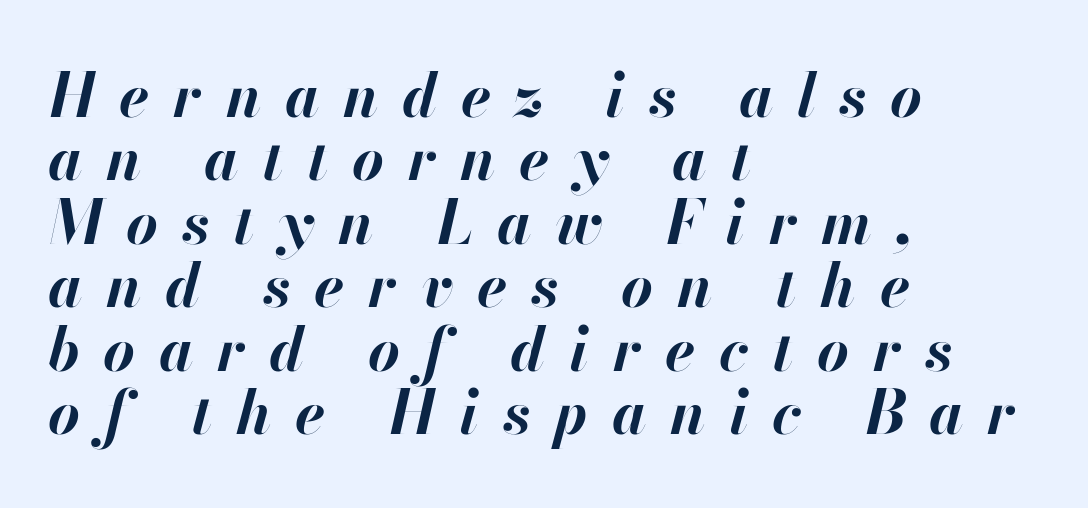
The image shows 61 px bold type, italic (leaning right); set left-aligned, tight line spacing (1.04x), unusually wide letter spacing (+0.39 em), not underlined; high stroke contrast and a small x-height.
